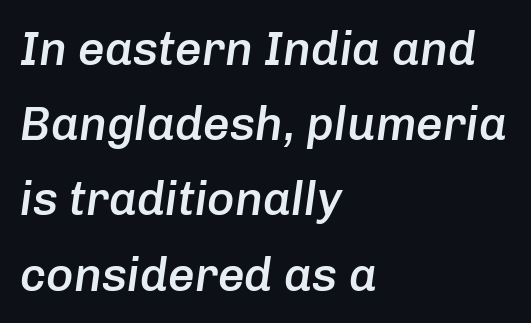
{"italic": "yes", "lean": "right", "slant_degrees": 8, "bold": "semi", "weight": "semibold", "width": "normal", "stroke_contrast": "low", "x_height": "medium", "monospaced": "no", "underline": "no", "align": "left", "line_spacing": "normal", "line_spacing_ratio": 1.6, "letter_spacing": "normal", "letter_spacing_em": 0.0, "glyph_px": 47}
